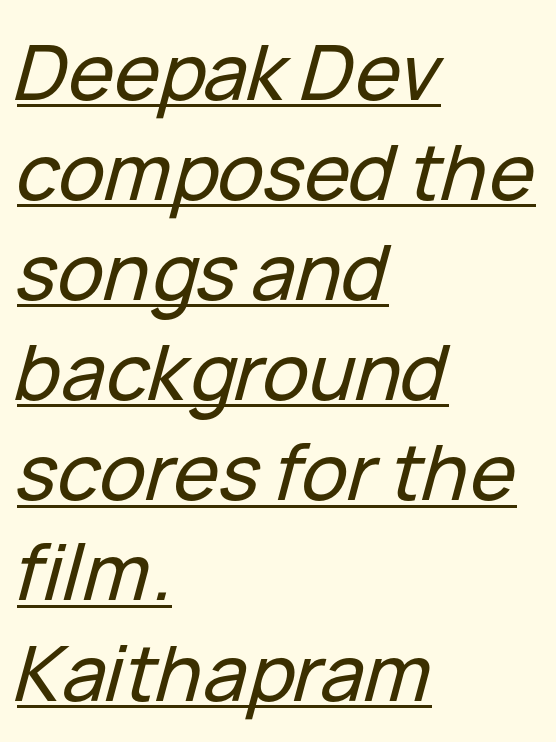
The image shows 77 px text type, italic (leaning right); set left-aligned, normal line spacing (1.3x), normal letter spacing, underlined; low stroke contrast and a medium x-height.
